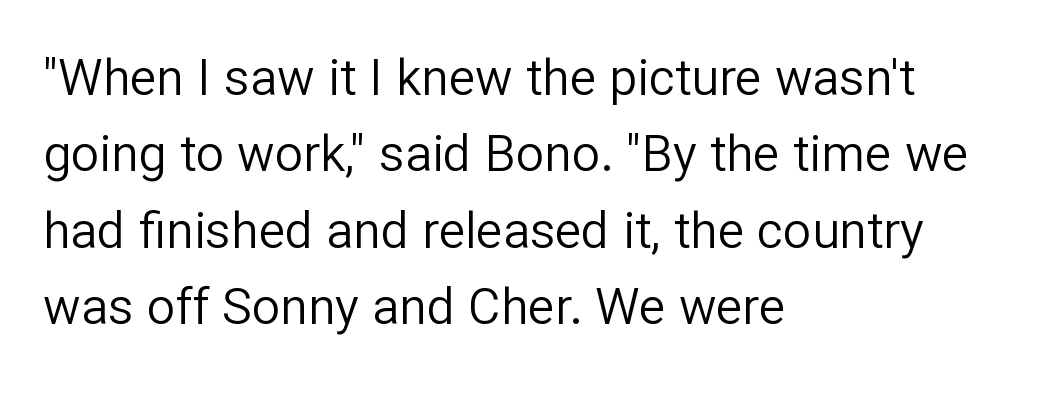
Check the space under the baseline: it is left empty. Here the designer chose a conventional face with non-uniform glyph widths. Observe the ordinary spacing: letters are neighbours, not strangers. The lettering holds an erect, upright posture throughout. Type style note: lacks serifs. Each new line begins a customary step beneath the previous one.
